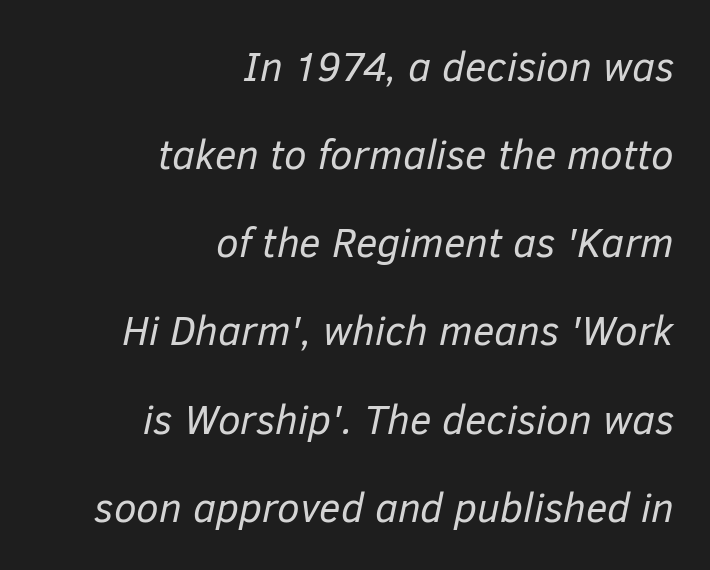
The font sits on the lighter half of the weight spectrum, regular included. Whoever set this chose breathing room over compactness in the vertical rhythm. Rule under the text: the space is simply empty. Compared with ordinary roman type, these characters are visibly tilted. The face used here is rendered with its standard letterfit. You could not count columns in this text — the font is proportionally spaced.
